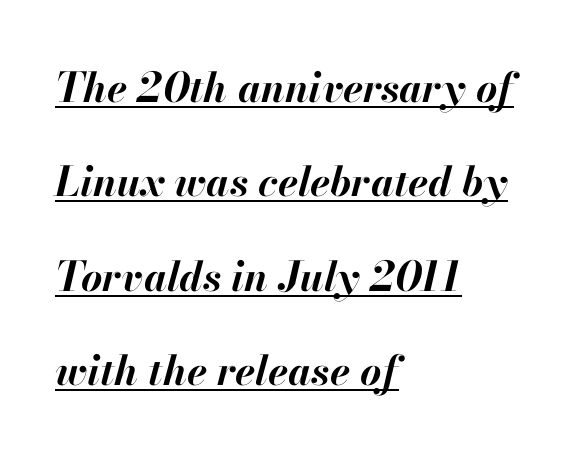
Strong, thick strokes mark this as bold type. The tracking reads as untouched default to a designer's eye. The rendering applies a slant to the glyphs. The passage shown is typed in a proportional face where columns would drift.
